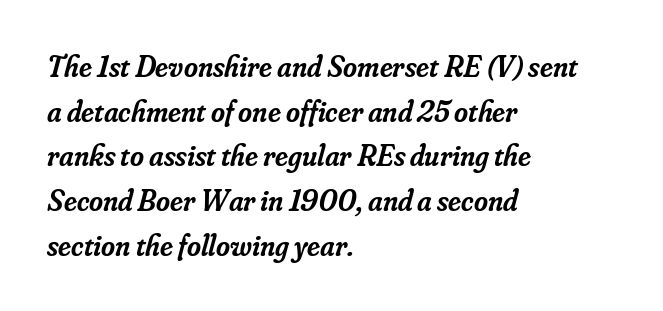
The line texture is even and compact thanks to regular tracking. The lettering tilts uniformly, giving the passage an italic look. The typesetting leans somewhat heavy: a semibold. Each letter's strokes conclude with small projecting serifs. Think of a printed novel: that variable character pitch is what you see here.
